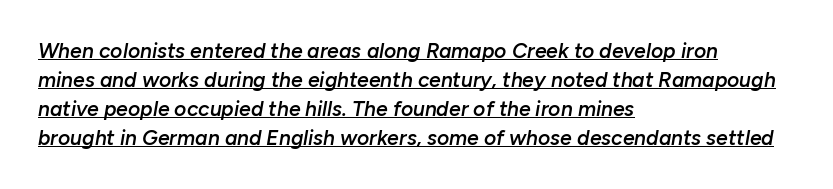
The image shows 21 px text type, italic (leaning right); set left-aligned, normal line spacing (1.38x), normal letter spacing, underlined.
